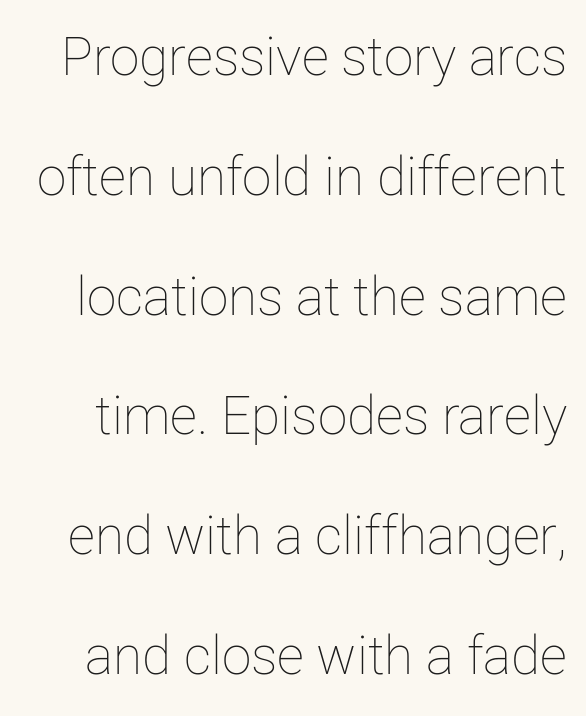
The image shows 53 px thin type, upright; set loose line spacing (2.26x), normal letter spacing, not underlined; low stroke contrast and a medium x-height.
